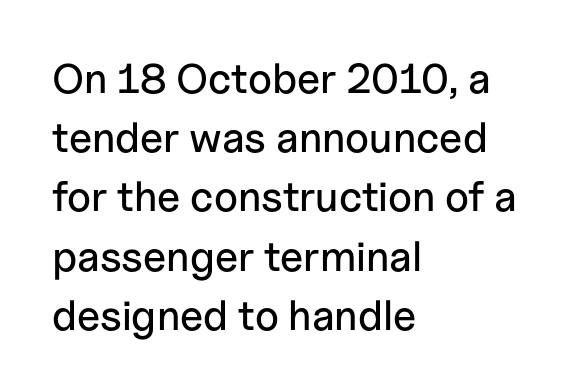
{"serif": "no", "italic": "no", "width": "normal", "stroke_contrast": "low", "x_height": "medium", "monospaced": "no", "underline": "no", "align": "left", "line_spacing": "normal", "line_spacing_ratio": 1.41, "letter_spacing": "normal", "letter_spacing_em": 0.0, "glyph_px": 42}
